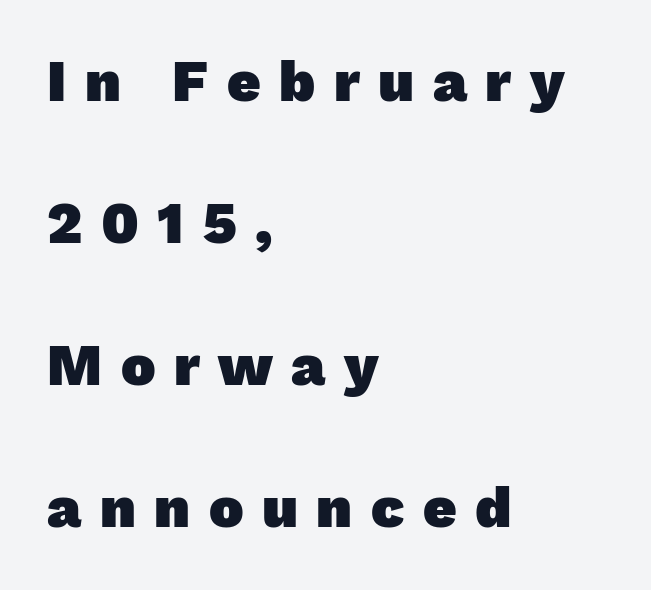
Plain, unruled lines of type. The line-height multiplier appears high, well above default. No feet cap the strokes, marking this as sans-serif type. Do the characters align in a grid? No, the font is proportional.
